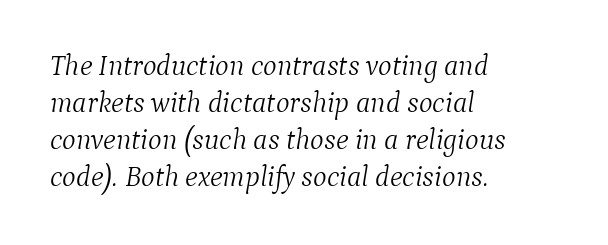
Q: Is the text bold? A: No.
Q: Is the text italic (slanted)? A: Yes, it leans right by about 9 degrees.
Q: Is the typeface a serif or a sans-serif typeface? A: Serif.
Q: Is the text underlined? A: No.
Q: How is the paragraph aligned? A: Left-aligned.
Q: Is the spacing between letters normal or unusually wide? A: Normal.
Q: Is the spacing between lines tight, normal or loose? A: Normal.
Q: Width (condensed, normal, or wide)? A: Normal.
Q: Stroke contrast? A: Medium.
Q: x-height? A: Medium.
Q: Monospaced? A: No.
